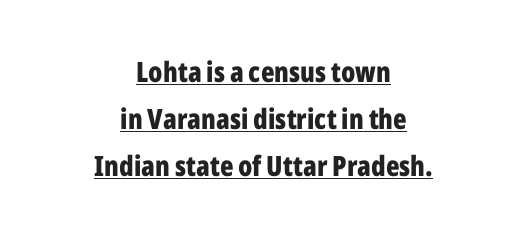
This sample uses plain, unmodified letter spacing. This sample uses a sans-serif face. The letters stand upright; this is a roman face. These lines are centered, leaving both edges ragged.
